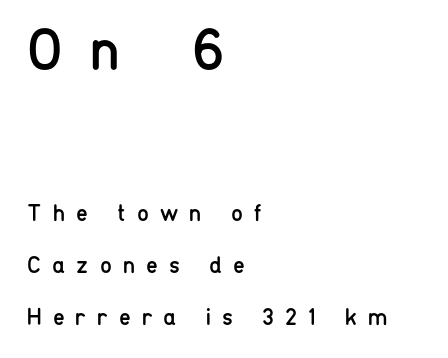
The image shows 59 px regular-weight, condensed sans-serif type, upright; set left-aligned, loose line spacing (2.18x), unusually wide letter spacing (+0.46 em), not underlined; the first (top) block is 2.46x larger; low stroke contrast and a medium x-height.
